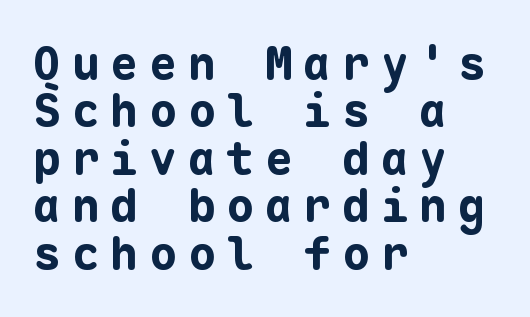
The letters march in equal steps, a hallmark of fixed-pitch type. Which margin do the lines hug? The left one — the right edge is uneven. Unlike a traditional serif, this face leaves its strokes unadorned. Clear beneath every line of the passage. This sample uses an upright cut, with every glyph sitting square on the baseline. Is the type bold? Yes — the strokes are clearly thick and heavy.
